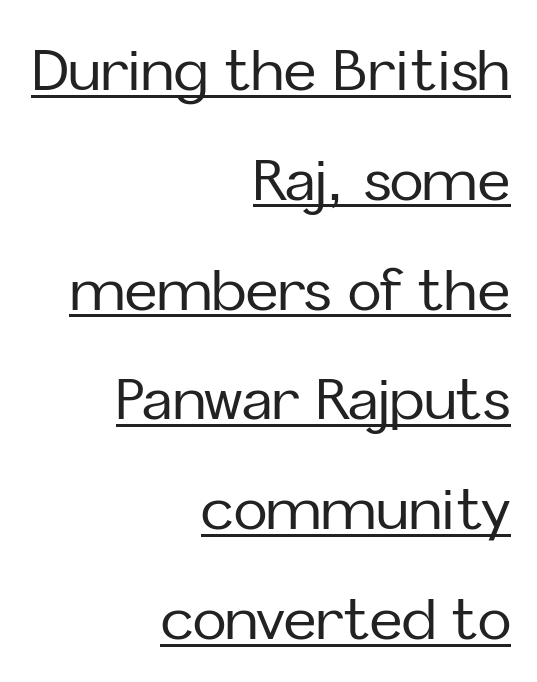
Q: Is the text italic (slanted)? A: No, it is upright.
Q: Is the typeface a serif or a sans-serif typeface? A: Sans-serif.
Q: Is the text underlined? A: Yes.
Q: How is the paragraph aligned? A: Right-aligned.
Q: Is the spacing between letters normal or unusually wide? A: Normal.
Q: Is the spacing between lines tight, normal or loose? A: Loose.
Q: Width (condensed, normal, or wide)? A: Normal.
Q: Stroke contrast? A: Low.
Q: x-height? A: Medium.
Q: Monospaced? A: No.
